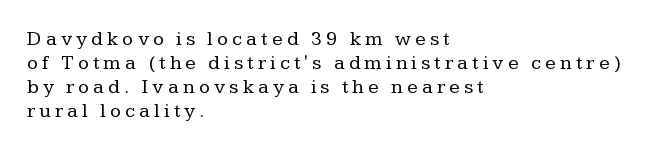
The image shows 20 px text type, upright; set left-aligned, line spacing 1.2x, unusually wide letter spacing (+0.21 em), not underlined.
